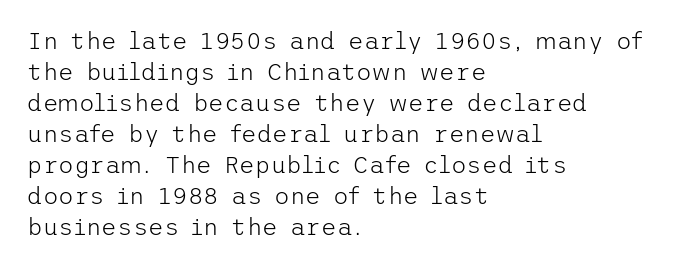
These lines keep a tight, regular rhythm from letter to letter. Notice how descenders clear the ascenders below comfortably — that's standard leading. These lines were composed using upright roman letters. One-word summary of the alignment: left. Nobody drew a line under any word here. The typesetting does not lean heavy: it is not bold.
